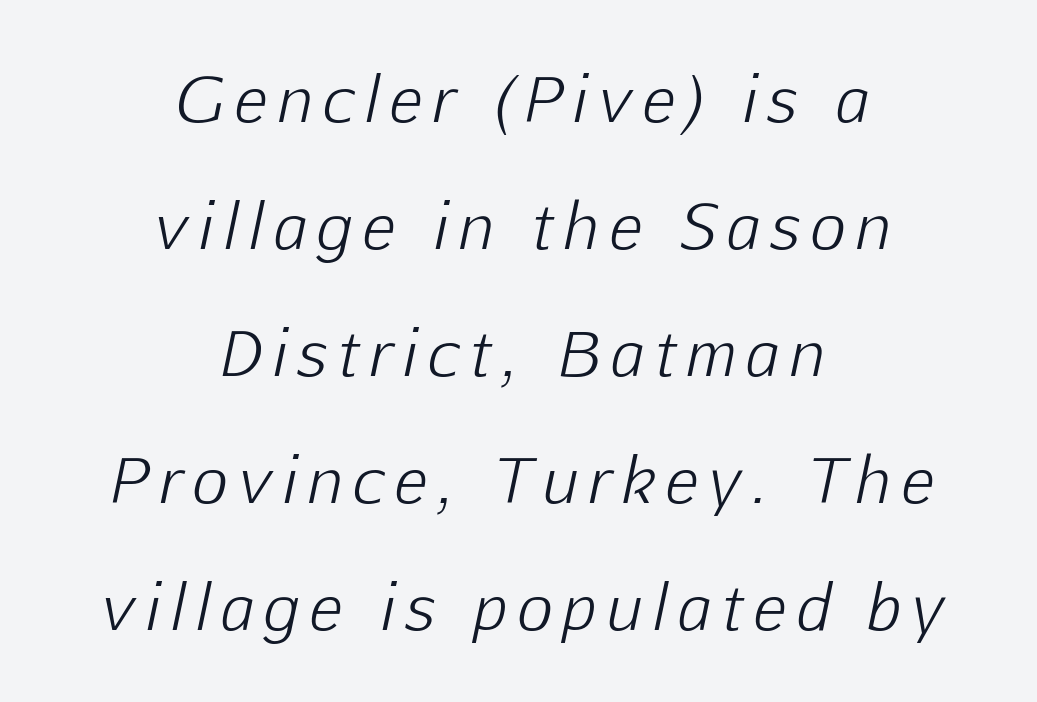
The passage shown leans; its letterforms are oblique. Where is the straight margin? There isn't one; the lines are centered. Character widths vary here, with narrow letters taking less room than wide ones. The line-height multiplier appears high, well above default. Any mark beneath the type? The region is blank. Ink coverage per letter is moderate at most.
